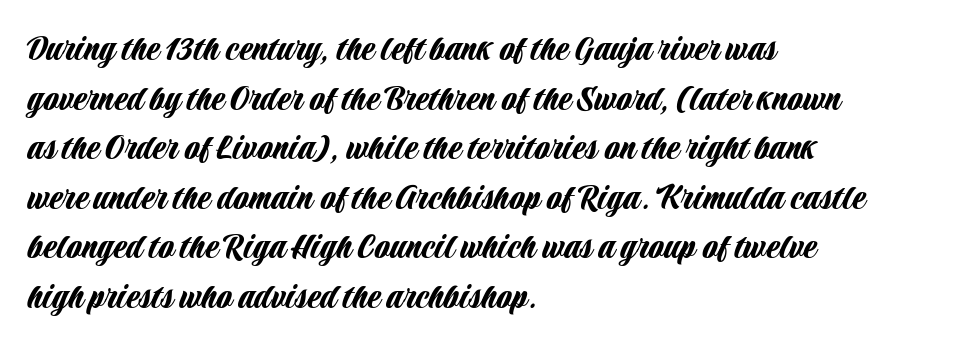
The image shows 39 px condensed sans-serif type; set left-aligned, normal line spacing (1.27x), normal letter spacing, not underlined; low stroke contrast and a large x-height.
